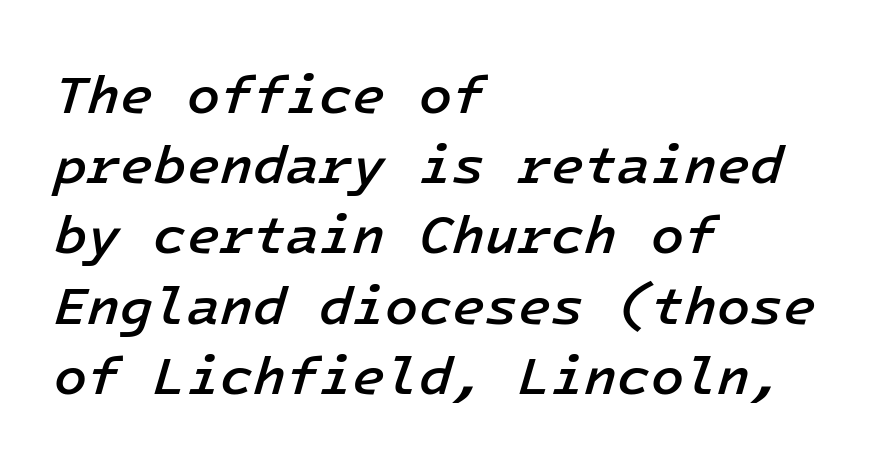
Check under the words: just untouched page. Italic: yes, the glyphs are oblique. Tracking here is standard; glyphs follow each other at the usual distance. The face used here is a semibold: visibly heavier than regular, lighter than bold.
